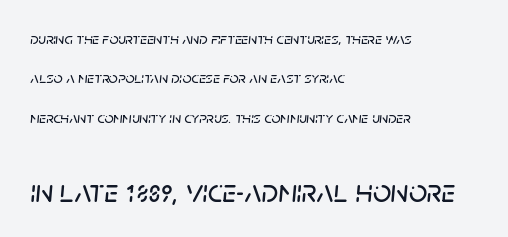
The image shows 32 px text type, italic (leaning right); set left-aligned, loose line spacing (2.46x), normal letter spacing, not underlined; the second (bottom) block is 2.0x larger; low stroke contrast and a large x-height.
